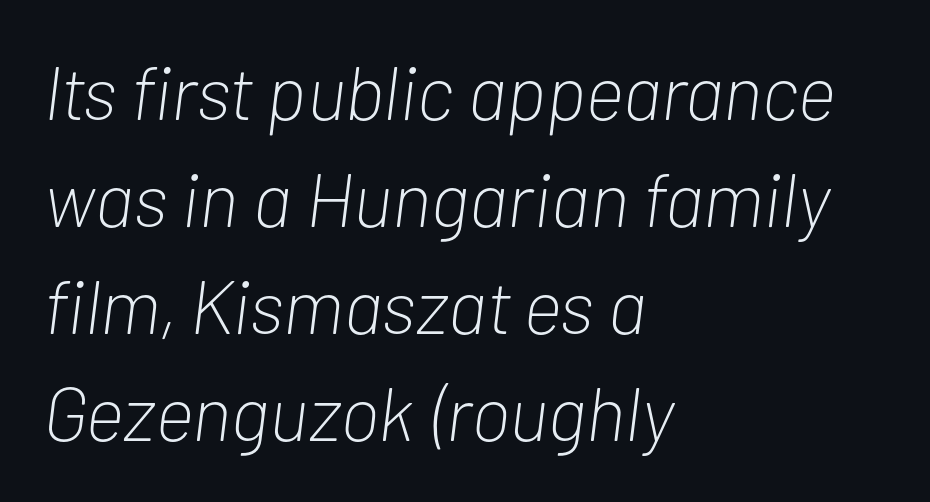
Summary of vertical rhythm: regular, with standard interline spacing. Italic? Definitely — the glyphs are oblique. Heaviness? Minimal to ordinary, like unemphasized prose. Caption: multi-line text, flush left, ragged right.
